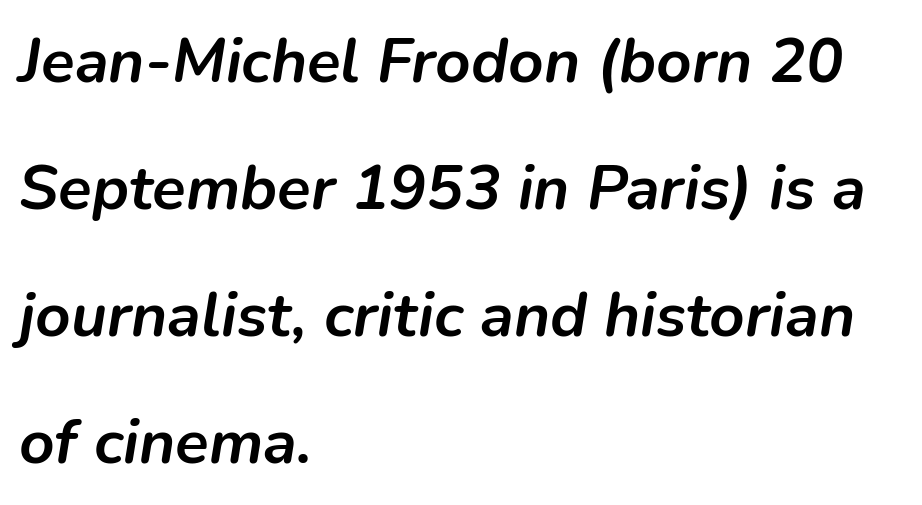
Horizontal bands of white between lines are thick stripes. These lines keep a tight, regular rhythm from letter to letter. This sample is left-justified, so line endings fall wherever the words run out. Heft: maximum for text — a bold. Note the varied advance widths — an 'i' is clearly narrower than an 'm'. Beneath every word, the page is bare.
